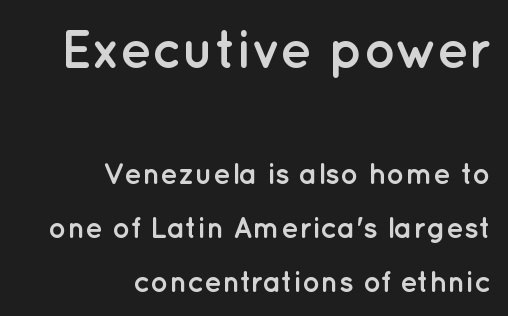
Every letter is thick-stroked: bold, no question. Every row of glyphs terminates at an identical x-position on the right. Descenders are the only things crossing below the line. Regarding serifs, this sample does without them. Is this a fixed-width face? No — the glyphs have proportional, varying widths. The block sitting higher on the canvas is the one with enlarged characters.
